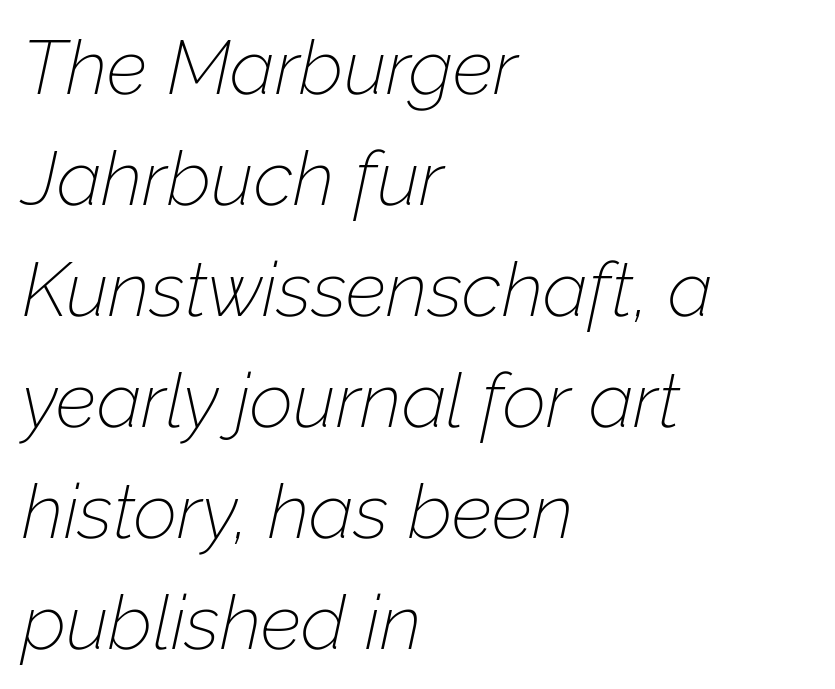
{"italic": "yes", "lean": "right", "slant_degrees": 12, "bold": "no", "weight": "thin", "width": "normal", "stroke_contrast": "low", "x_height": "medium", "monospaced": "no", "underline": "no", "align": "left", "line_spacing": "normal", "line_spacing_ratio": 1.46, "letter_spacing": "normal", "letter_spacing_em": 0.0, "glyph_px": 76}
